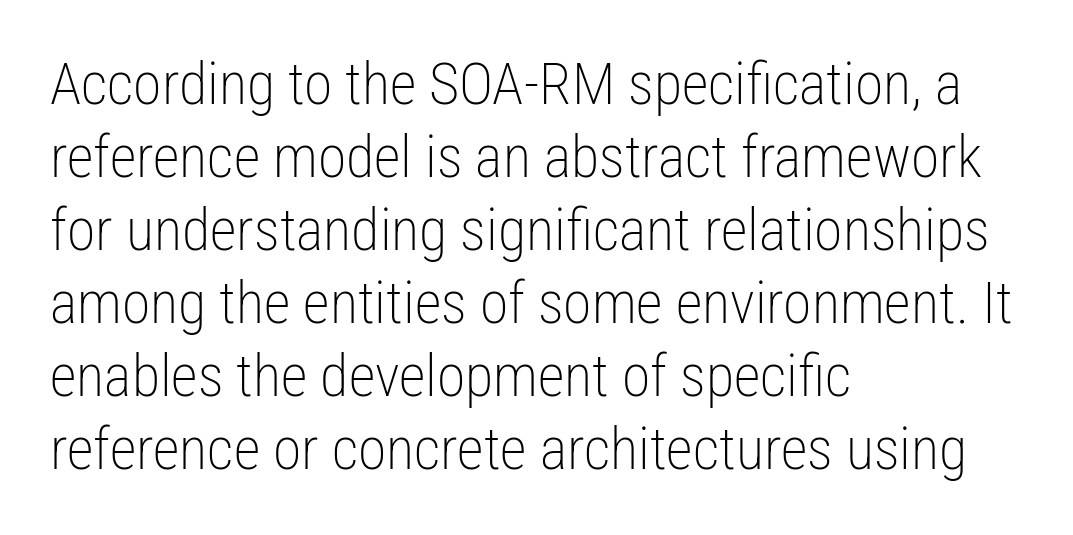
The image shows 58 px light, condensed sans-serif type, upright; set left-aligned, normal line spacing (1.26x), normal letter spacing, not underlined; low stroke contrast and a medium x-height.
